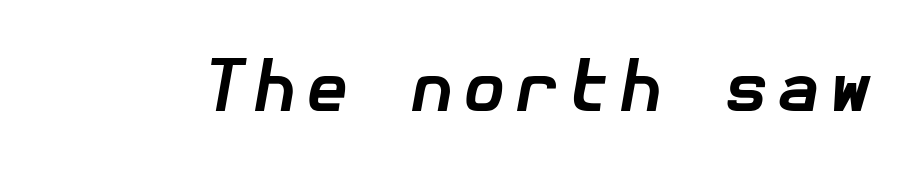
Descender tails drop into unmarked territory. Pretty heavy lettering here — definitely bold. Is the type slanted? Yes — the strokes lean at a clear angle.
